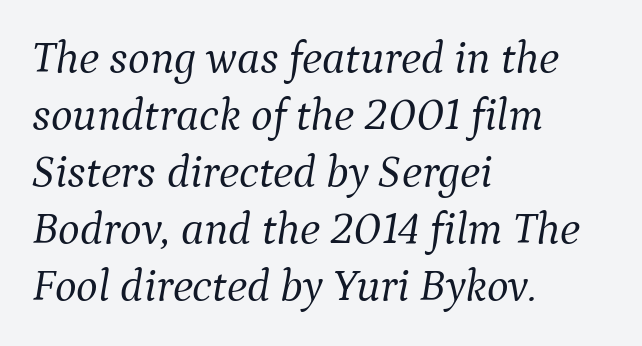
Does the lettering tilt? It does — this is italic. Check where the strokes stop: tiny serifs finish them off. The letters advance in unequal steps, a hallmark of proportional type. The letterforms sit shoulder to shoulder at normal distance.
